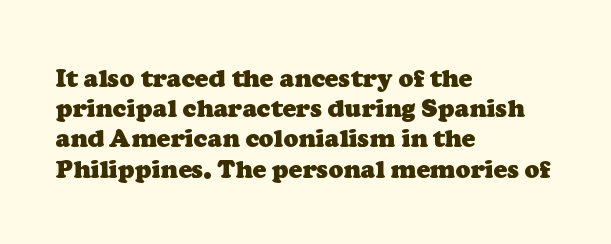
The image shows 25 px bold type; set left-aligned, line spacing 1.21x, normal letter spacing, not underlined.
